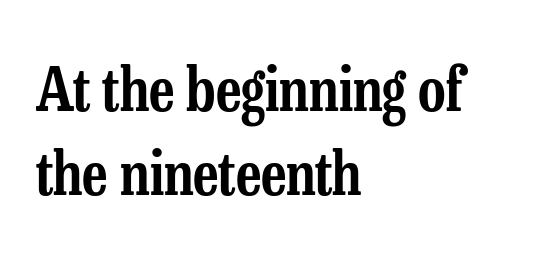
Typographically, this falls in the serif category. You can tell it's not italic because the verticals are truly vertical. The lines are quadded left. Unmarked baselines from the first word to the last.
